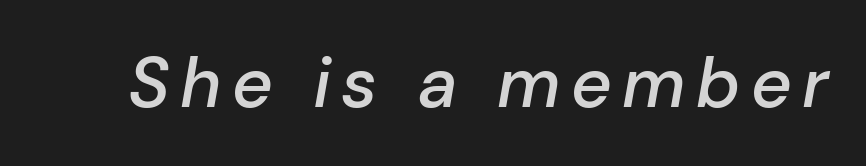
Q: Is the text bold? A: Semi-bold.
Q: Is the text italic (slanted)? A: Yes, it leans right by about 10 degrees.
Q: Is the text underlined? A: No.
Q: Width (condensed, normal, or wide)? A: Normal.
Q: Stroke contrast? A: Low.
Q: x-height? A: Medium.
Q: Monospaced? A: No.
